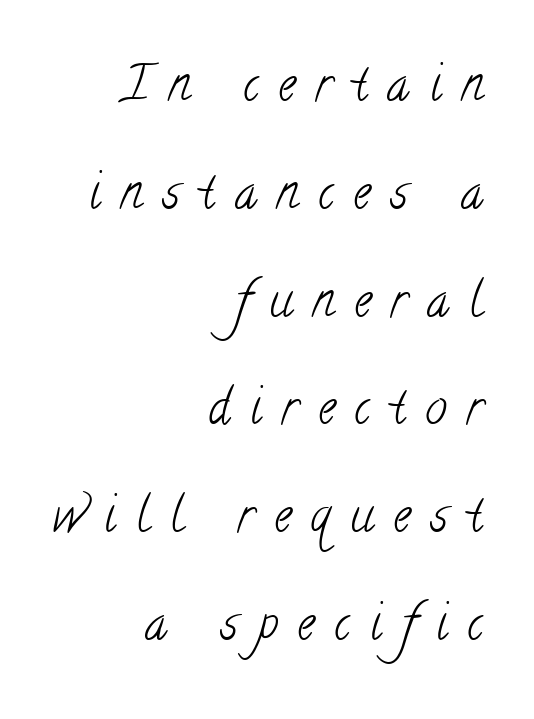
Q: Is the text bold? A: No.
Q: Is the text underlined? A: No.
Q: How is the paragraph aligned? A: Right-aligned.
Q: Is the spacing between letters normal or unusually wide? A: Unusually wide.
Q: Is the spacing between lines tight, normal or loose? A: Loose.
Q: Width (condensed, normal, or wide)? A: Condensed.
Q: Stroke contrast? A: Low.
Q: x-height? A: Small.
Q: Monospaced? A: No.
